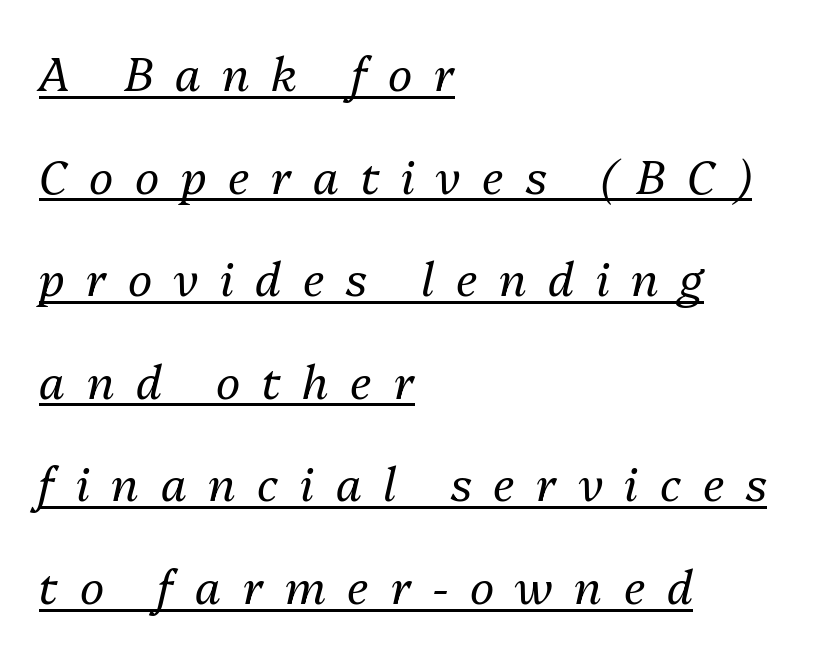
The image shows 46 px regular-weight type, italic (leaning right); set left-aligned, loose line spacing (2.23x), unusually wide letter spacing (+0.47 em), underlined; medium stroke contrast and a medium x-height.
